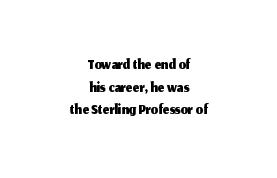
{"italic": "no", "underline": "no", "align": "center", "line_spacing": "tight", "line_spacing_ratio": 0.98, "letter_spacing": "normal", "letter_spacing_em": 0.0, "glyph_px": 23}
